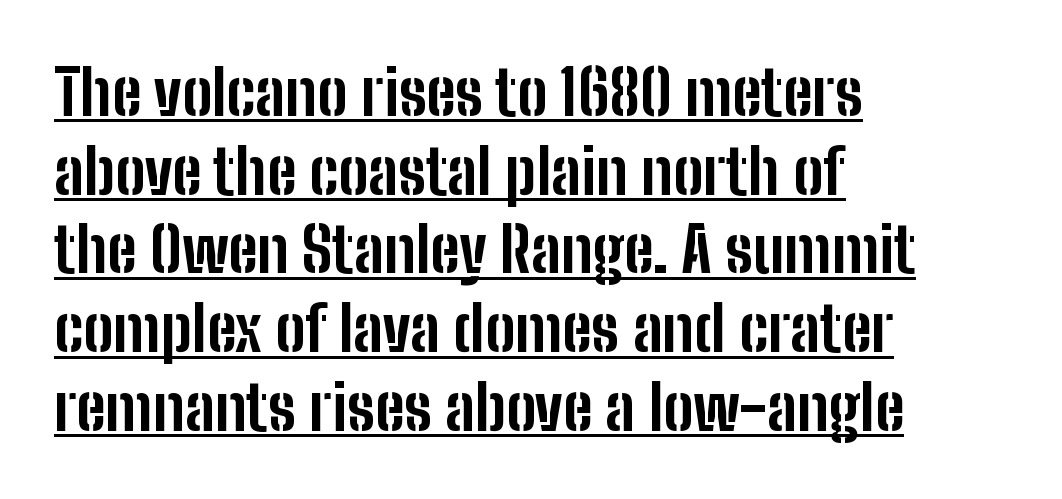
Do the letters lean? They stand straight. Baseline-to-baseline distance is the conventional proportion of letter height. The letters advance in unequal steps, a hallmark of proportional type. Check the space under the baseline: a stroke is drawn there. Look at the tracking — it's just the regular setting, nothing added. The lines in this sample share a left origin and differ only in where they stop.
